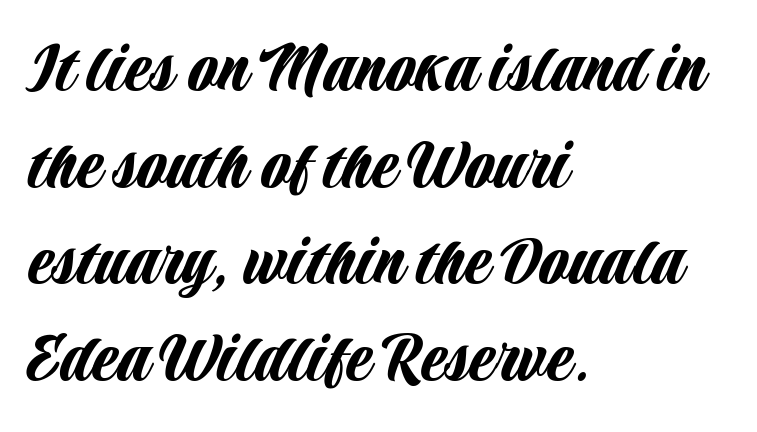
The image shows 76 px condensed sans-serif type; set left-aligned, normal line spacing (1.27x), normal letter spacing, not underlined; low stroke contrast and a large x-height.
